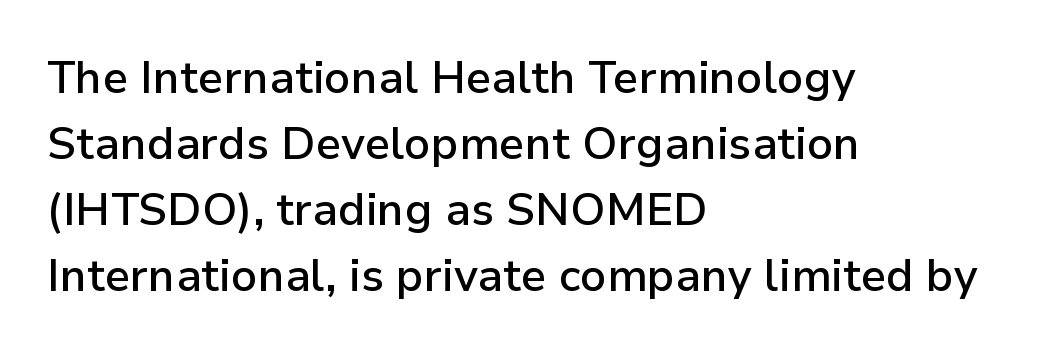
Every letter is mildly thick-stroked: semibold rather than bold. Horizontal alignment here is leftward, the default for most running prose. The letterforms sit shoulder to shoulder at normal distance. You could not count columns in this text — the font is proportionally spaced.
